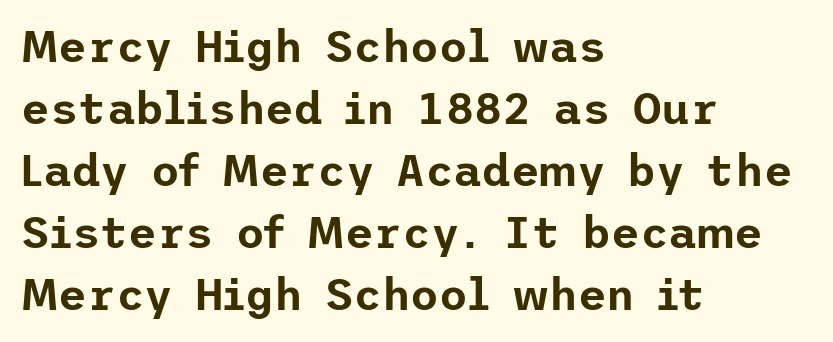
Evenly set lines give the paragraph a standard silhouette. This is sans-serif lettering, the kind often seen on screens and signage. Nobody drew a line under any word here. The type is set solid horizontally, with unmodified tracking.
